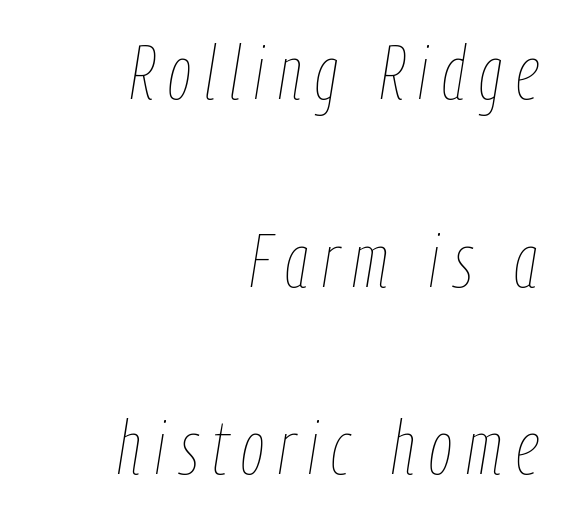
{"italic": "yes", "lean": "right", "slant_degrees": 9, "bold": "no", "weight": "thin", "width": "condensed", "stroke_contrast": "low", "x_height": "medium", "monospaced": "no", "underline": "no", "align": "right", "line_spacing": "loose", "line_spacing_ratio": 2.47, "glyph_px": 76}
